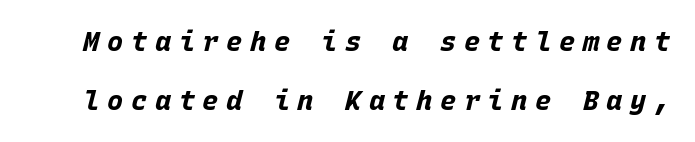
No word sits above an underline. The line-height multiplier appears high, well above default. The letterforms stand isolated, each surrounded by extra space. These lines were composed using italics. Plenty of ink on the page — the face is bold.
